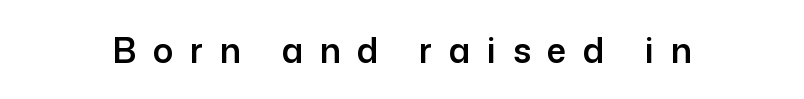
To sum up the face: it is a sans, with no serifs. Tall strokes in this sample are plumb rather than angled. The face used here is proportionally spaced, like ordinary book or web type. Inter-character spacing is expanded well beyond the font's built-in metrics. The area under the type is left untouched.
